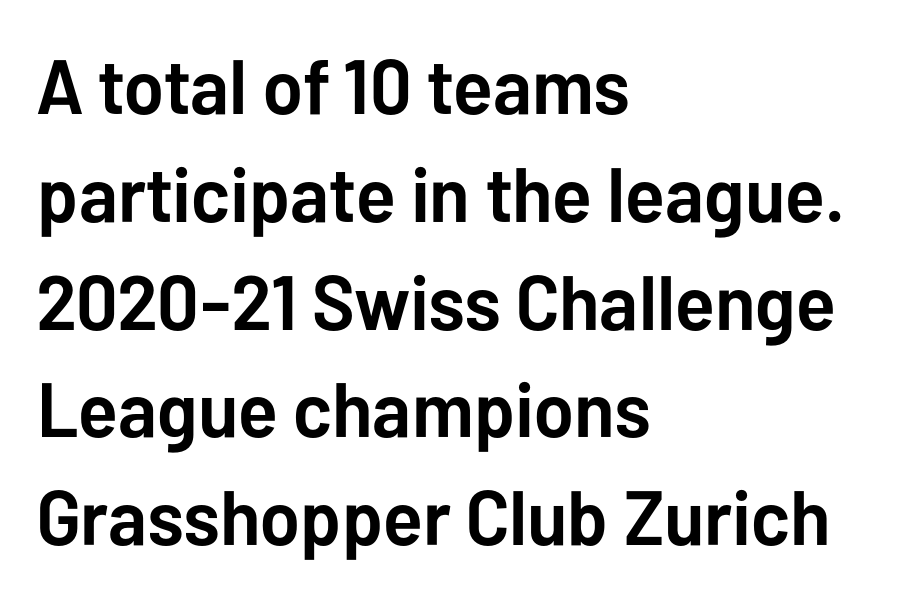
The image shows 77 px semibold sans-serif type, upright; set left-aligned, normal line spacing (1.4x), normal letter spacing, not underlined; low stroke contrast and a medium x-height.
